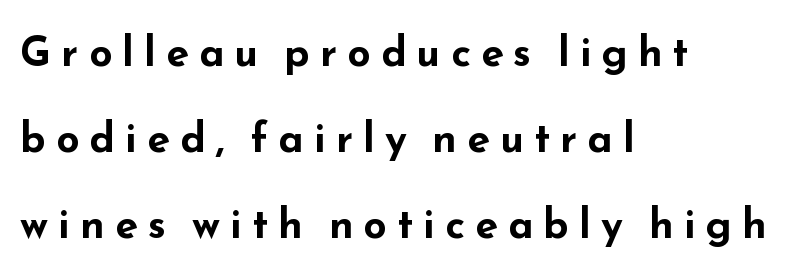
{"serif": "no", "italic": "no", "bold": "yes", "weight": "bold", "width": "wide", "stroke_contrast": "low", "x_height": "small", "monospaced": "no", "underline": "no", "align": "left", "line_spacing": "loose", "line_spacing_ratio": 2.1, "letter_spacing": "wide", "letter_spacing_em": 0.25, "glyph_px": 41}
